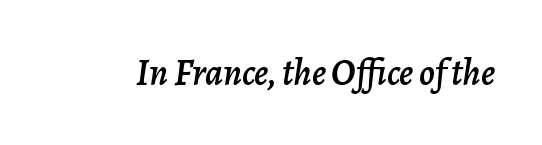
Any mark beneath the type? The region is blank. Spacing between characters is what you'd get straight out of the box. Proportional: the letters do not fall into vertical columns. Style check: oblique.
